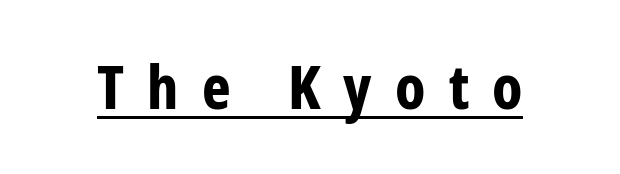
Upright lettering throughout. Heft: maximum for text — a bold. Nothing sits at the stroke ends, so this counts as sans-serif. Like a heading marked for emphasis, these lines bear an underscore.
